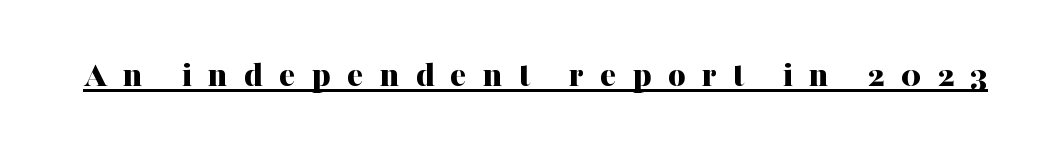
Q: Is the text bold? A: Yes.
Q: Is the text italic (slanted)? A: No, it is upright.
Q: Is the typeface a serif or a sans-serif typeface? A: Serif.
Q: Is the text underlined? A: Yes.
Q: Is the spacing between letters normal or unusually wide? A: Unusually wide.
Q: Width (condensed, normal, or wide)? A: Normal.
Q: Stroke contrast? A: Medium.
Q: x-height? A: Medium.
Q: Monospaced? A: No.
